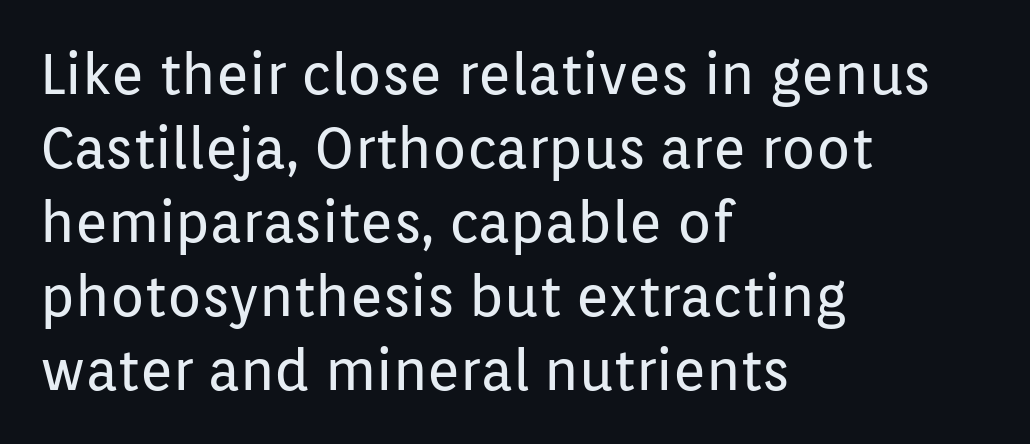
Q: Is the text bold? A: No.
Q: Is the text italic (slanted)? A: No, it is upright.
Q: Is the typeface a serif or a sans-serif typeface? A: Sans-serif.
Q: Is the text underlined? A: No.
Q: How is the paragraph aligned? A: Left-aligned.
Q: Is the spacing between letters normal or unusually wide? A: Normal.
Q: Is the spacing between lines tight, normal or loose? A: Normal.
Q: Width (condensed, normal, or wide)? A: Normal.
Q: Stroke contrast? A: Low.
Q: x-height? A: Medium.
Q: Monospaced? A: No.
